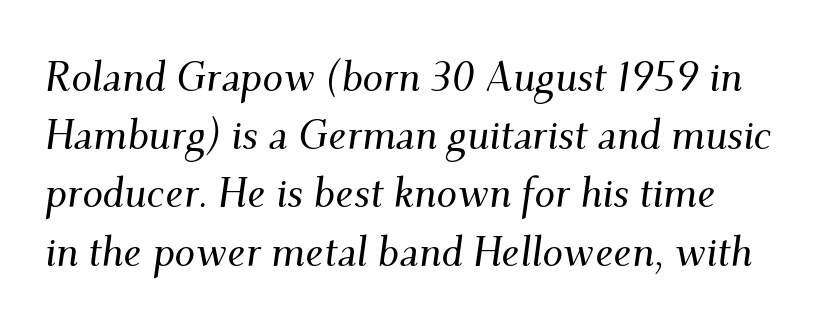
Q: Is the text italic (slanted)? A: Yes, it leans right by about 9 degrees.
Q: Is the typeface a serif or a sans-serif typeface? A: Serif.
Q: Is the text underlined? A: No.
Q: Is the spacing between letters normal or unusually wide? A: Normal.
Q: Is the spacing between lines tight, normal or loose? A: Normal.
Q: Width (condensed, normal, or wide)? A: Normal.
Q: Stroke contrast? A: Medium.
Q: x-height? A: Small.
Q: Monospaced? A: No.
